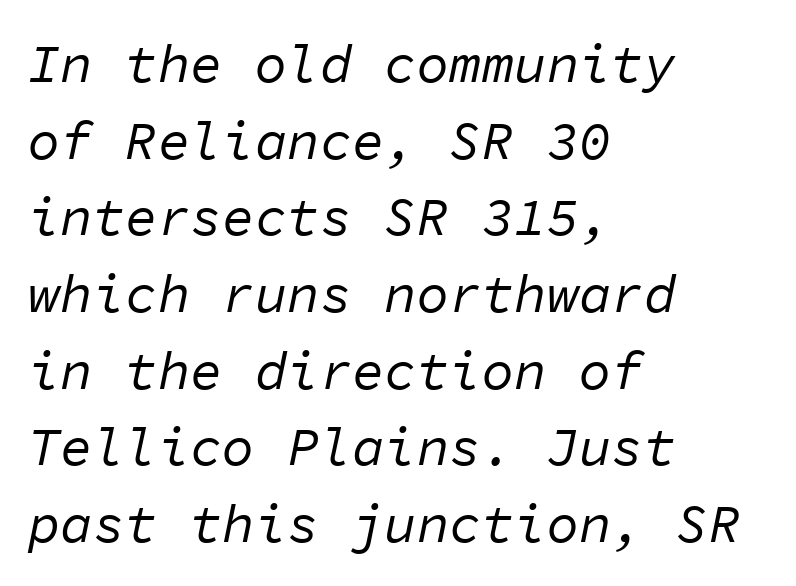
These lines stack with their left ends in a neat column. Letters rest on an invisible, unmarked baseline. Fixed-width glyphs throughout — classic coding-font behaviour. Weight: not bold — regular or lighter. Does the leading feel generous? No, just average. Slant detected: the letters are inclined.
